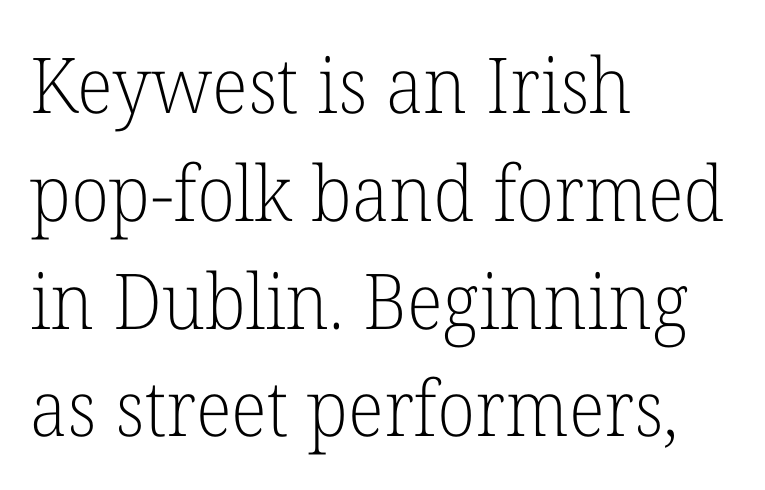
Q: Is the text bold? A: No.
Q: Is the text italic (slanted)? A: No, it is upright.
Q: Is the typeface a serif or a sans-serif typeface? A: Serif.
Q: Is the text underlined? A: No.
Q: How is the paragraph aligned? A: Left-aligned.
Q: Is the spacing between letters normal or unusually wide? A: Normal.
Q: Is the spacing between lines tight, normal or loose? A: Normal.
Q: Width (condensed, normal, or wide)? A: Normal.
Q: Stroke contrast? A: Low.
Q: x-height? A: Medium.
Q: Monospaced? A: No.
